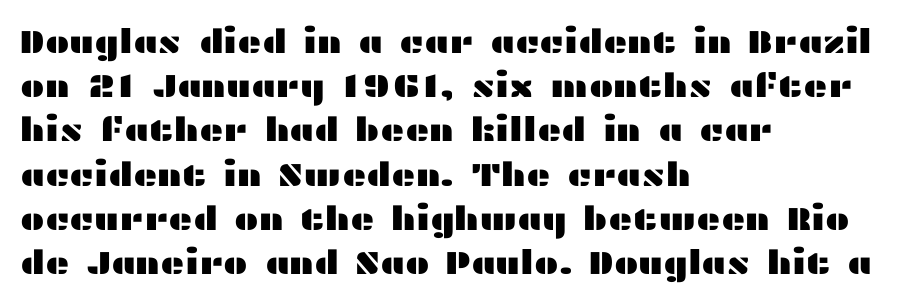
Lines of text with bare space underneath. Posture: vertical. The face used here is proportionally spaced, like ordinary book or web type. Does the type have serifs? No, each stem ends abruptly. Nothing unusual about the tracking: characters are spaced as the font intends. Reading down the block, your eye returns to a fixed left position each line.
